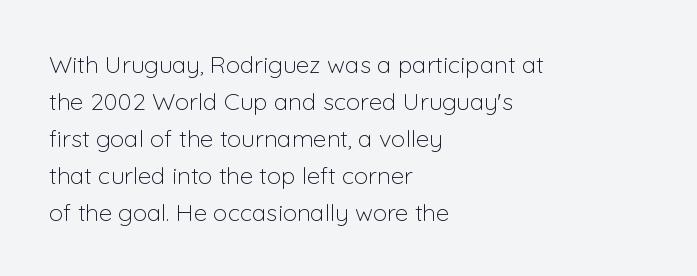
Vertical strokes here are truly vertical. Every row of glyphs begins at an identical x-position on the left. Between one letter and the next there's only the usual sliver of space. Only glyphs here, with clear space below each row.
